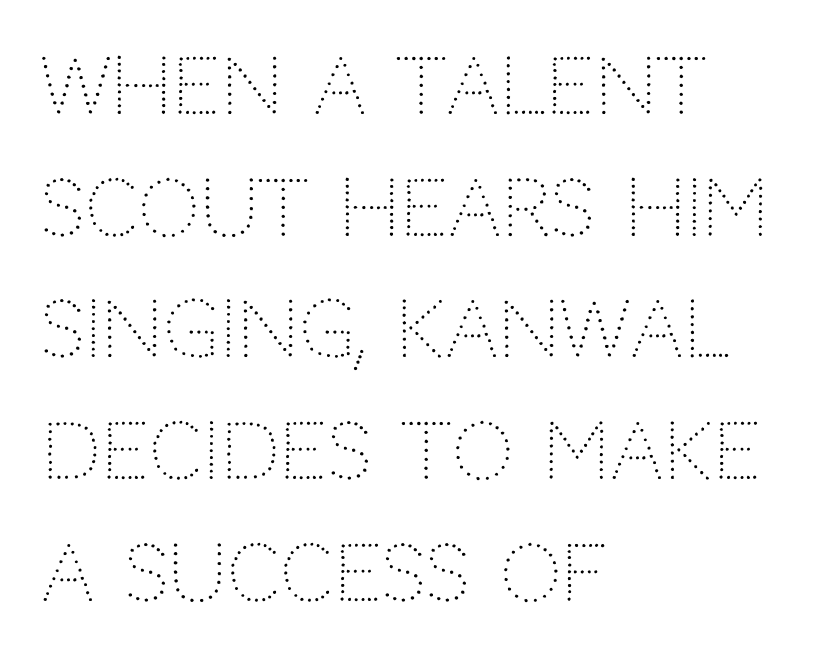
Q: Is the text bold? A: No.
Q: Is the text italic (slanted)? A: No, it is upright.
Q: Is the typeface a serif or a sans-serif typeface? A: Sans-serif.
Q: Is the text underlined? A: No.
Q: How is the paragraph aligned? A: Left-aligned.
Q: Is the spacing between letters normal or unusually wide? A: Normal.
Q: Is the spacing between lines tight, normal or loose? A: Normal.
Q: Width (condensed, normal, or wide)? A: Normal.
Q: Stroke contrast? A: Low.
Q: x-height? A: Large.
Q: Monospaced? A: No.
